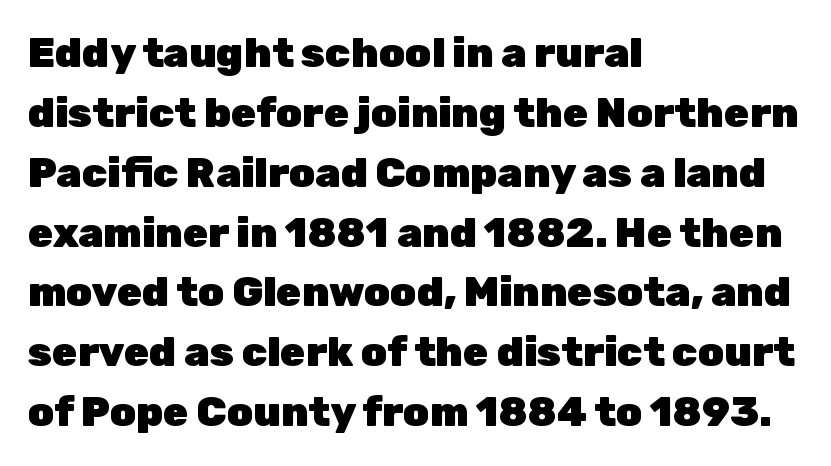
Unlike italic type, these characters show no tilt at all. Does the leading feel generous? No, just average. Glyph-to-glyph distance matches everyday printed text. Each letter keeps its own natural width here, so spacing adapts to shape. The type family on display is of the sans-serif kind. Left-aligned paragraph, ragged on the right.
